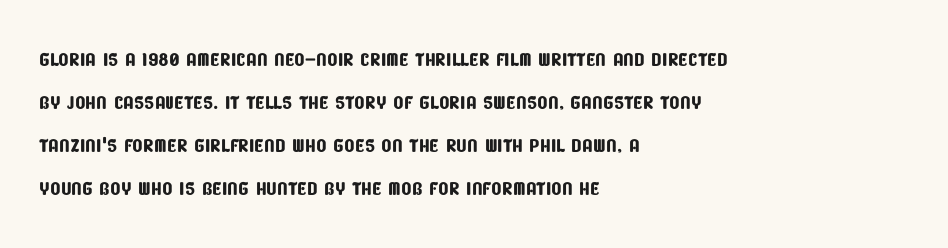
Letters rest on an invisible, unmarked baseline. Leading matches the norm, producing a regular column. Compared with typical body copy, the letter spacing here is the same. All the whitespace from short lines collects on the right.
